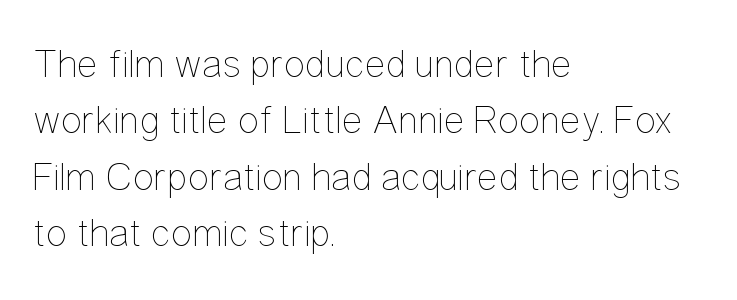
The image shows 40 px thin, condensed type, upright; set left-aligned, normal line spacing (1.41x), normal letter spacing, not underlined; low stroke contrast and a medium x-height.
